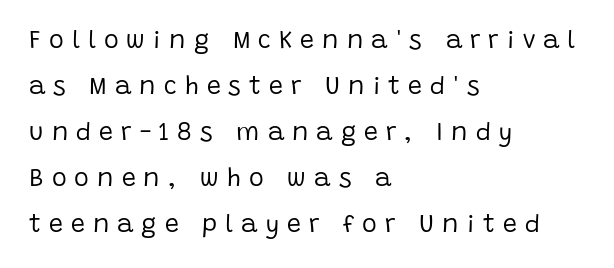
A roman cut, with each character standing at attention. Lines of text with bare space underneath. Counters stay open thanks to moderate or lighter strokes. Left-aligned paragraph, ragged on the right.
